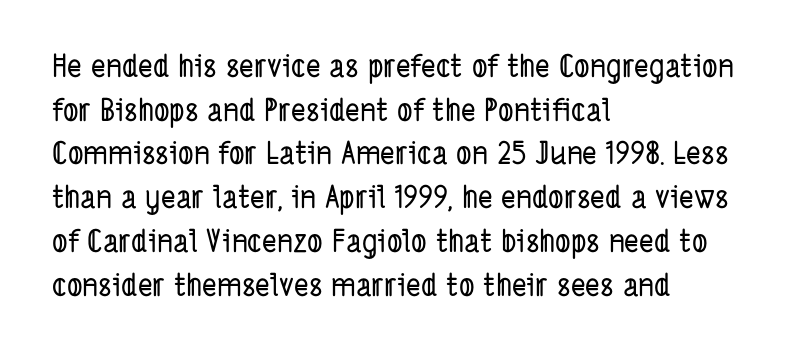
{"serif": "no", "width": "condensed", "stroke_contrast": "low", "x_height": "medium", "monospaced": "no", "underline": "no", "align": "left", "line_spacing": "normal", "line_spacing_ratio": 1.41, "letter_spacing": "normal", "letter_spacing_em": 0.0, "glyph_px": 31}
